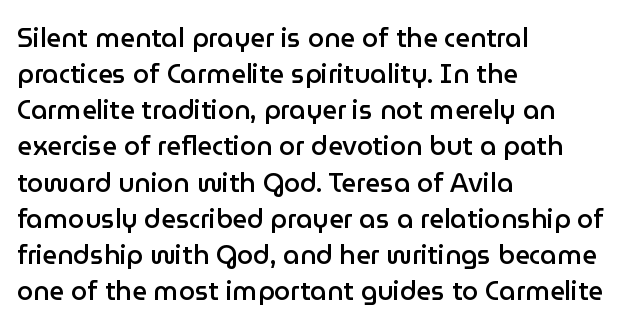
Q: Is the text bold? A: Semi-bold.
Q: Is the text italic (slanted)? A: No, it is upright.
Q: Is the text underlined? A: No.
Q: How is the paragraph aligned? A: Left-aligned.
Q: Is the spacing between letters normal or unusually wide? A: Normal.
Q: Is the spacing between lines tight, normal or loose? A: Normal.
